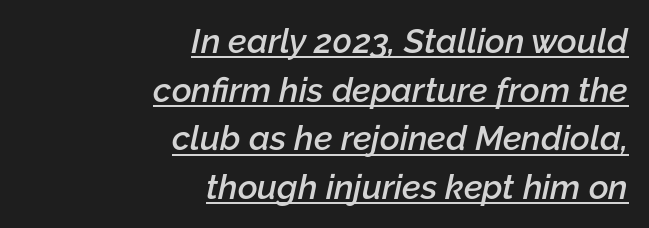
The image shows 34 px semibold type, italic (leaning right); set right-aligned, normal line spacing (1.43x), normal letter spacing, underlined; low stroke contrast and a medium x-height.
